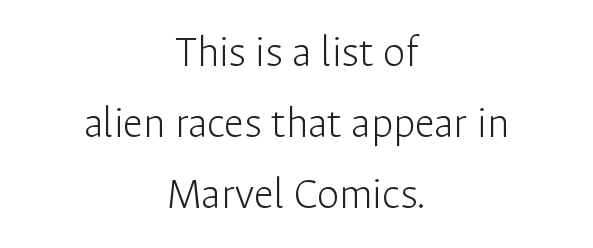
Honestly, the letter spacing is just normal — you wouldn't notice it. If you drew a line through each stem, it would be perfectly vertical. These lines are centered, leaving both edges ragged. The glyphs in this specimen are sans serif. Proportional: the letters do not fall into vertical columns.
